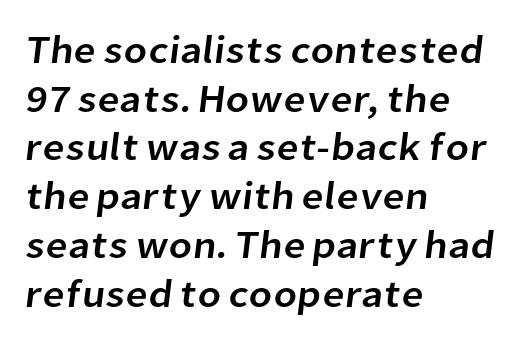
{"serif": "no", "width": "normal", "stroke_contrast": "low", "x_height": "medium", "monospaced": "no", "underline": "no", "align": "left", "line_spacing": "normal", "line_spacing_ratio": 1.25, "letter_spacing": "normal", "letter_spacing_em": 0.0, "glyph_px": 39}
